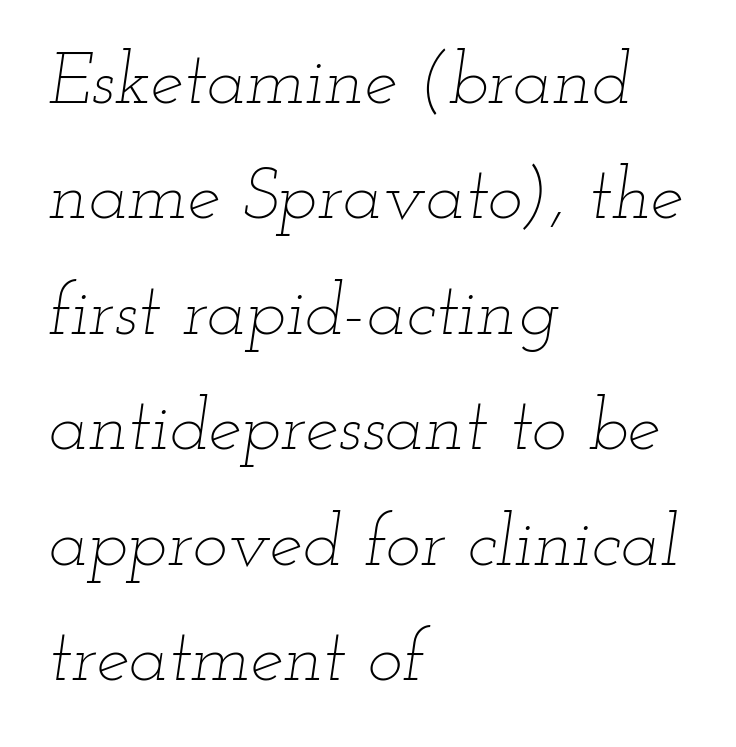
{"italic": "yes", "lean": "right", "slant_degrees": 12, "bold": "no", "weight": "thin", "width": "wide", "stroke_contrast": "low", "x_height": "small", "monospaced": "no", "underline": "no", "align": "left", "line_spacing": "normal", "line_spacing_ratio": 1.56, "letter_spacing": "normal", "letter_spacing_em": 0.0, "glyph_px": 74}
